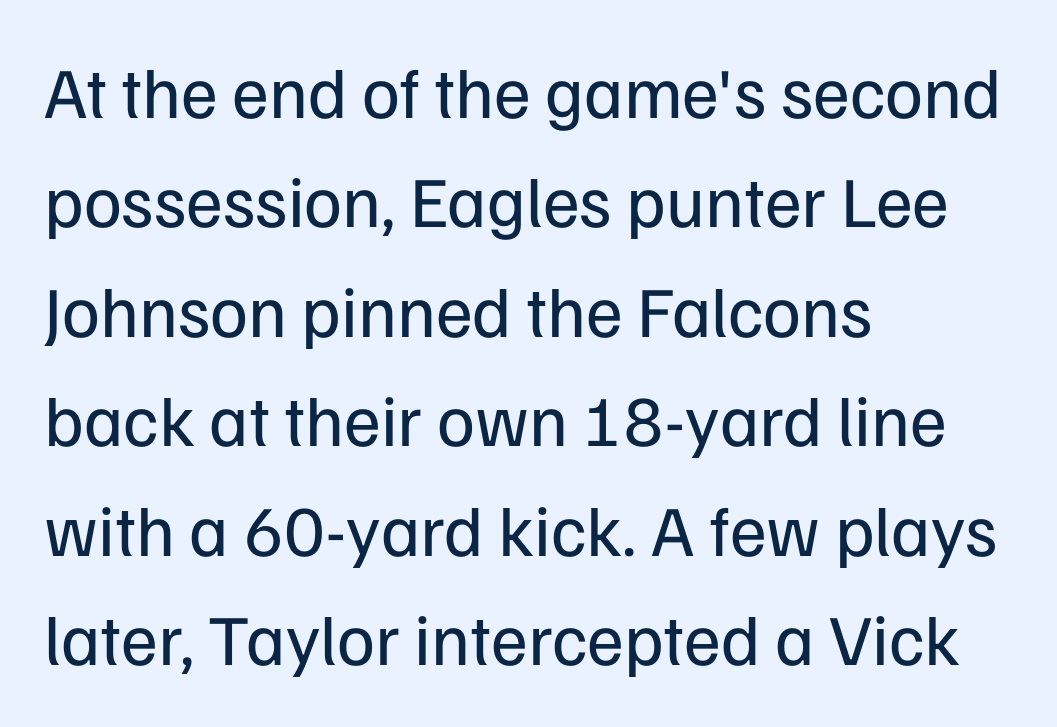
The image shows 72 px regular-weight sans-serif type, upright; set left-aligned, normal line spacing (1.52x), normal letter spacing, not underlined; low stroke contrast and a medium x-height.
